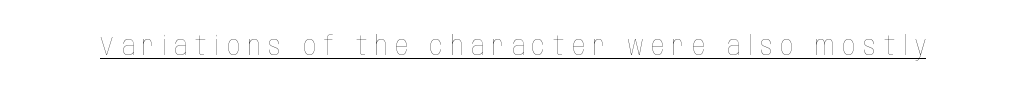
Weight: in the light-to-regular range. Notice how the stems are strictly vertical — no italics here. Characters follow at a spacing far wider than the type designer built in. Looks like someone drew a line under every word here.
